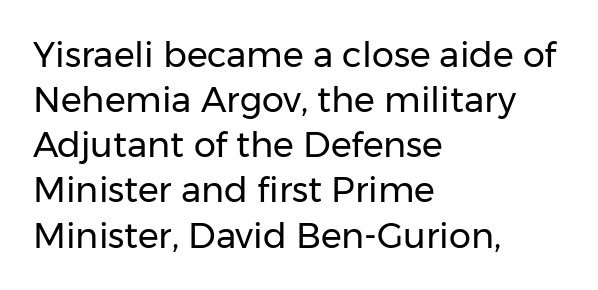
The image shows 35 px regular-weight sans-serif type, upright; set left-aligned, normal line spacing (1.29x), normal letter spacing, not underlined; low stroke contrast and a medium x-height.
